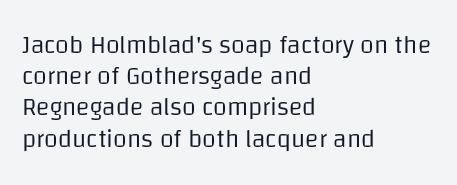
Q: Is the text bold? A: No.
Q: Is the text italic (slanted)? A: No, it is upright.
Q: Is the text underlined? A: No.
Q: How is the paragraph aligned? A: Left-aligned.
Q: Is the spacing between letters normal or unusually wide? A: Normal.
Q: Is the spacing between lines tight, normal or loose? A: Normal.
